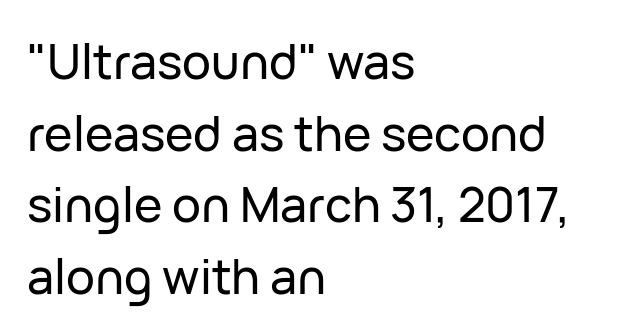
The image shows 48 px sans-serif type, upright; set left-aligned, normal line spacing (1.49x), normal letter spacing, not underlined; low stroke contrast and a medium x-height.
